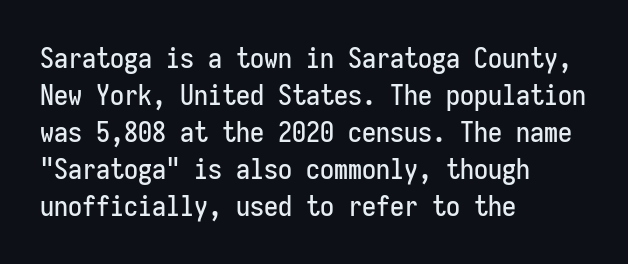
{"serif": "no", "italic": "no", "width": "condensed", "stroke_contrast": "low", "x_height": "medium", "monospaced": "yes", "underline": "no", "align": "left", "line_spacing": "normal", "line_spacing_ratio": 1.32, "letter_spacing": "normal", "letter_spacing_em": 0.0, "glyph_px": 28}
